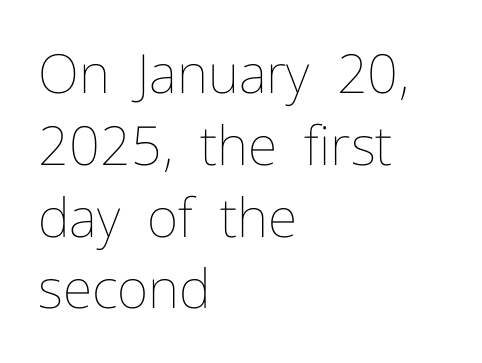
The image shows 54 px thin type, upright; set left-aligned, normal line spacing (1.33x), normal letter spacing, not underlined; low stroke contrast and a medium x-height.
